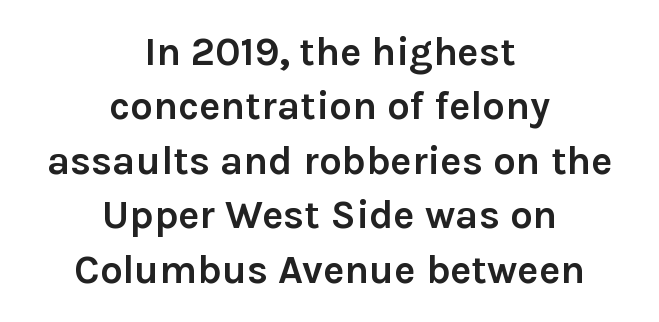
Nobody drew a line under any word here. The compositor balanced each line on the midline. You could call the tracking neutral — neither tight nor loose. Serif or sans? Sans — the stroke terminals are bare. Students, this is bold: see how much ink each stroke carries. Is this a fixed-width face? No — the glyphs have proportional, varying widths.
